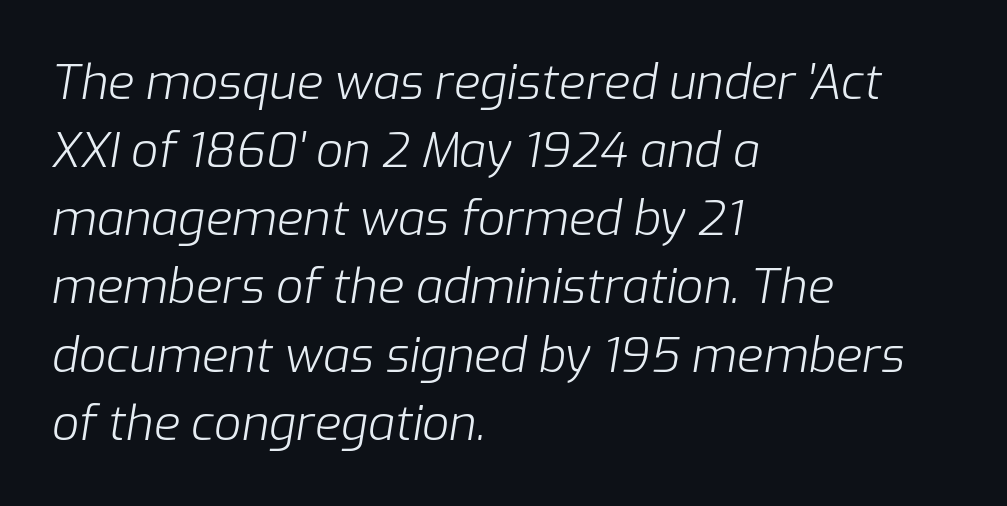
The image shows 48 px light type, italic (leaning right); set left-aligned, normal line spacing (1.42x), normal letter spacing, not underlined; low stroke contrast and a medium x-height.
